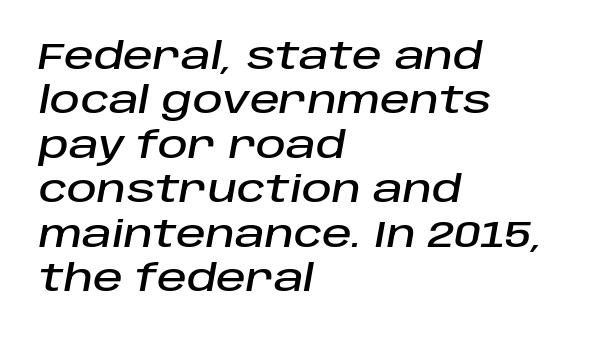
Q: Is the text italic (slanted)? A: Yes, it leans right by about 10 degrees.
Q: Is the text underlined? A: No.
Q: How is the paragraph aligned? A: Left-aligned.
Q: Is the spacing between letters normal or unusually wide? A: Normal.
Q: Width (condensed, normal, or wide)? A: Normal.
Q: Stroke contrast? A: Low.
Q: x-height? A: Large.
Q: Monospaced? A: No.
